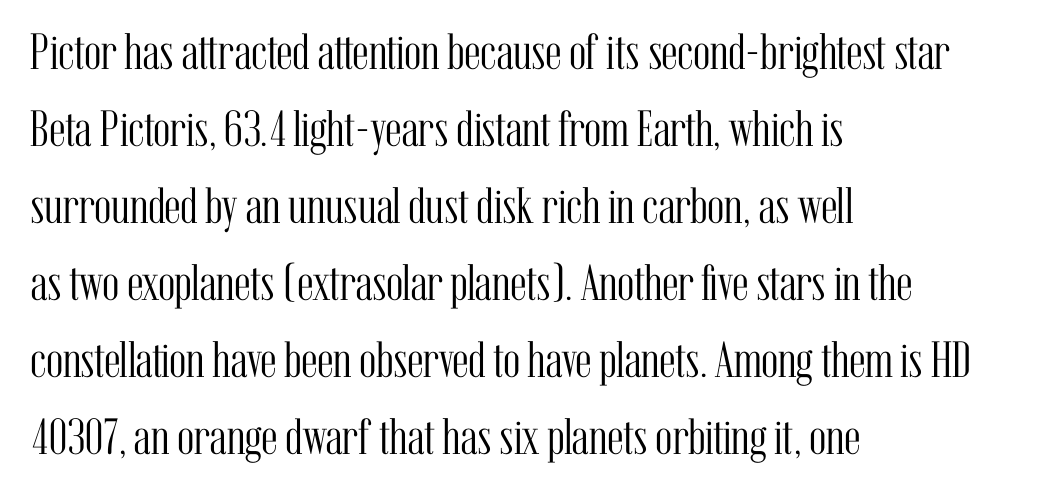
The image shows 51 px light, condensed serif type, upright; set left-aligned, normal line spacing (1.51x), normal letter spacing, not underlined; medium stroke contrast and a medium x-height.
